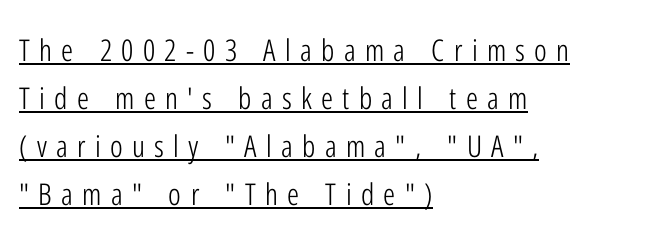
The designer left line spacing at the default. The words here are underlined. No chunkiness to these letters — they're not bold. Teacher's note: observe the even left margin — that is flush-left alignment.
